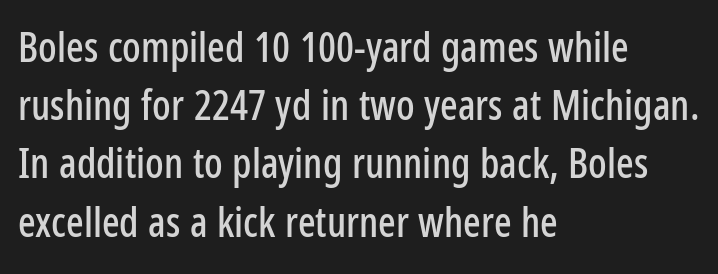
Q: Is the text italic (slanted)? A: No, it is upright.
Q: Is the typeface a serif or a sans-serif typeface? A: Sans-serif.
Q: Is the text underlined? A: No.
Q: How is the paragraph aligned? A: Left-aligned.
Q: Is the spacing between letters normal or unusually wide? A: Normal.
Q: Is the spacing between lines tight, normal or loose? A: Normal.
Q: Width (condensed, normal, or wide)? A: Condensed.
Q: Stroke contrast? A: Low.
Q: x-height? A: Medium.
Q: Monospaced? A: No.
